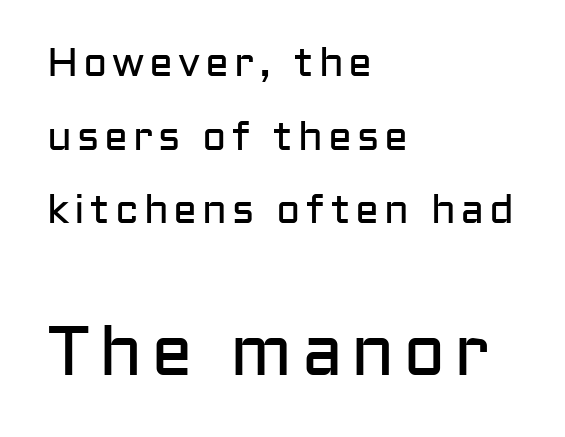
{"serif": "no", "italic": "no", "bold": "no", "weight": "regular", "width": "normal", "stroke_contrast": "low", "x_height": "medium", "monospaced": "no", "underline": "no", "align": "left", "line_spacing_ratio": 1.84, "larger_block": "second", "size_ratio": 1.75, "glyph_px": 70}
